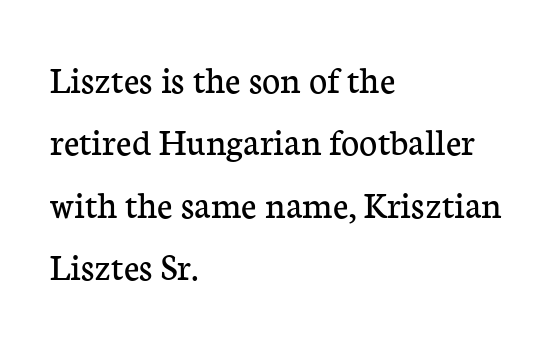
If you measured baseline to baseline, you'd find a middling distance. Here the glyphs are tracked normally, forming tight word shapes. Italic: no, the glyphs are upright roman. The typeface chosen for these lines features serifs.
